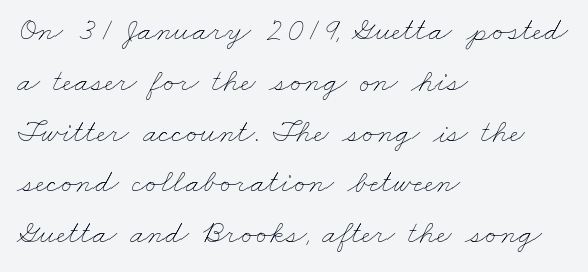
Each line starts at the same left margin while the right side varies. The face used here is proportionally spaced, like ordinary book or web type. Letter spacing: default. Glance below the letters and you will spot only blank space.
